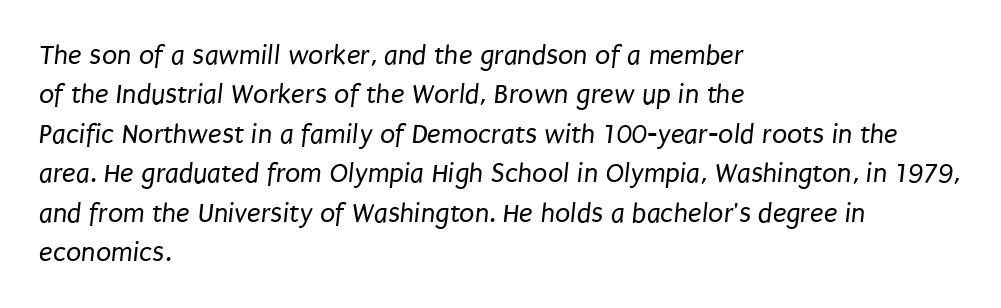
The line texture is even and compact thanks to regular tracking. Casual observation: everything's shoved over to the left. The passage shown stacks its lines at a standard gap. These glyphs show unthickened strokes, regular width or finer.
